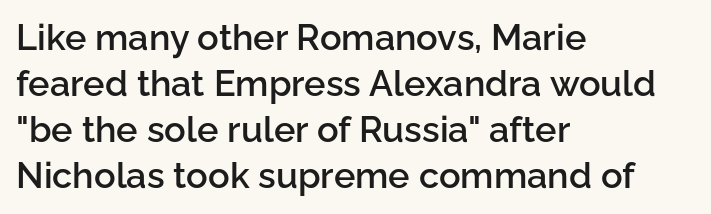
{"serif": "no", "italic": "no", "bold": "semi", "weight": "semibold", "width": "normal", "stroke_contrast": "low", "x_height": "medium", "monospaced": "no", "underline": "no", "align": "left", "line_spacing": "normal", "line_spacing_ratio": 1.28, "letter_spacing": "normal", "letter_spacing_em": 0.0, "glyph_px": 36}
